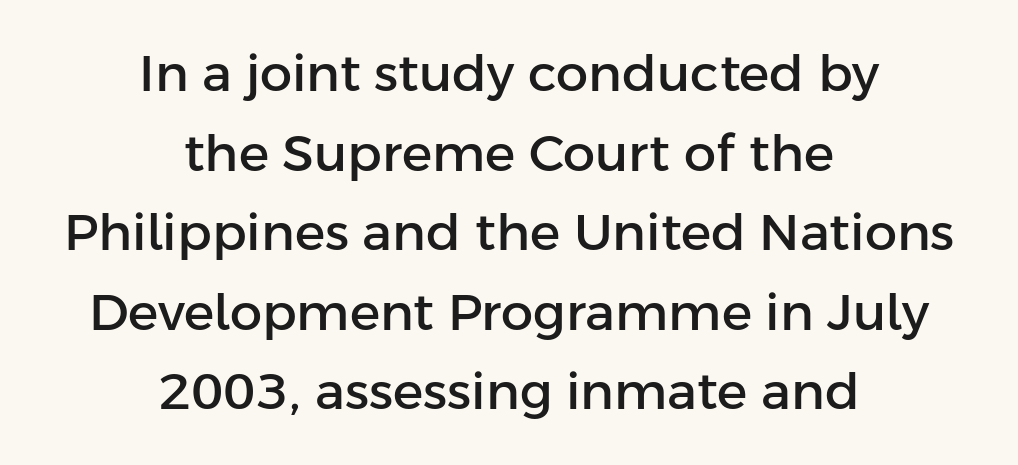
The image shows 51 px sans-serif type, upright; set centered, normal line spacing (1.56x), normal letter spacing, not underlined; low stroke contrast and a medium x-height.
